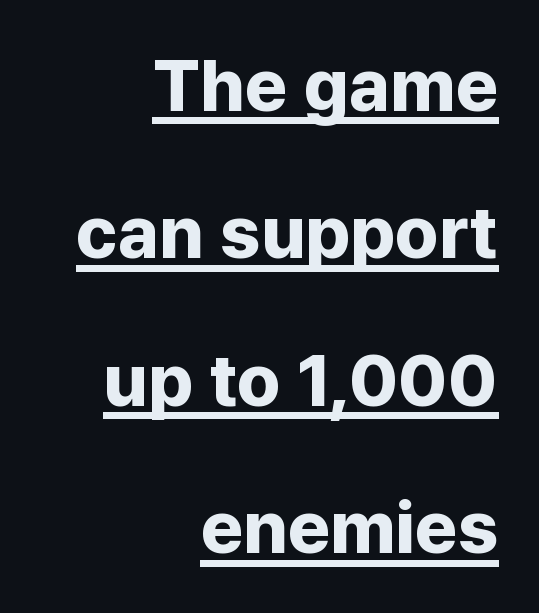
The specimen includes a rule beneath the text block's lines. The passage is arranged like a letterhead date or caption credit — flush right. Each letter keeps its own natural width here, so spacing adapts to shape. These words are printed bold, with thick strokes throughout. Successive baselines arrive slowly, with a big drop between each.
